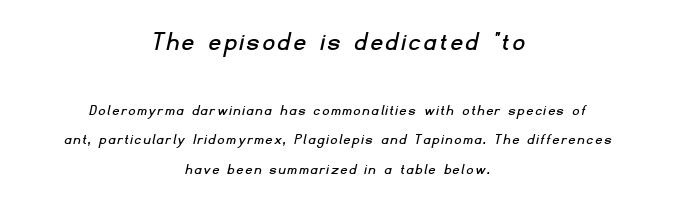
Q: Is the typeface a serif or a sans-serif typeface? A: Sans-serif.
Q: Is the text underlined? A: No.
Q: How is the paragraph aligned? A: Centered.
Q: Which block of text is set in a larger size, the first (top) or the second (bottom)? A: The first (top) one.
Q: Width (condensed, normal, or wide)? A: Normal.
Q: Stroke contrast? A: Low.
Q: x-height? A: Small.
Q: Monospaced? A: No.
